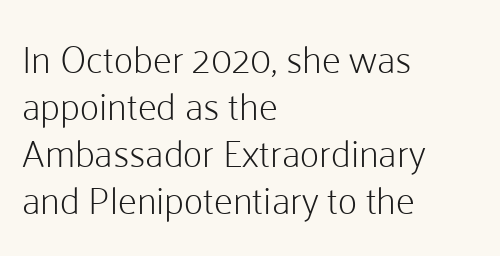
The image shows 38 px light sans-serif type, upright; set left-aligned, line spacing 1.24x, normal letter spacing, not underlined; low stroke contrast and a medium x-height.
